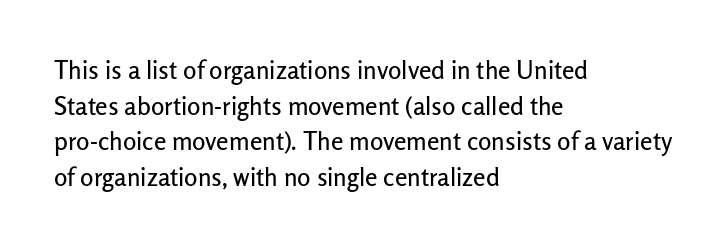
Glyph-to-glyph distance matches everyday printed text. The baseline area is clear. These lines are set flush left with a ragged right edge. Designer's note — italics off, roman on. The rendering uses a moderate line-height, typical for paragraphs.
